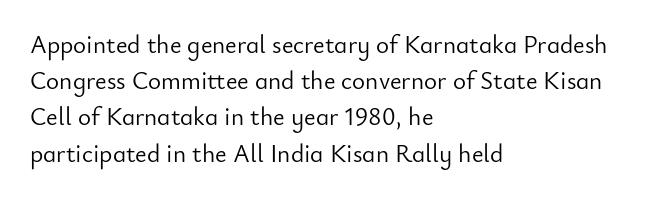
{"italic": "no", "bold": "no", "underline": "no", "align": "left", "line_spacing": "normal", "line_spacing_ratio": 1.45, "letter_spacing": "normal", "letter_spacing_em": 0.0, "glyph_px": 25}
